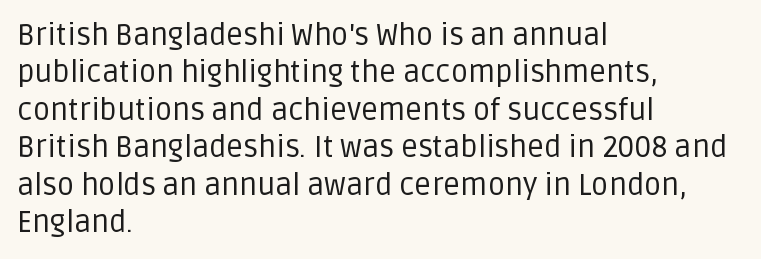
Q: Is the text bold? A: No.
Q: Is the text italic (slanted)? A: No, it is upright.
Q: Is the typeface a serif or a sans-serif typeface? A: Sans-serif.
Q: Is the text underlined? A: No.
Q: How is the paragraph aligned? A: Left-aligned.
Q: Is the spacing between letters normal or unusually wide? A: Normal.
Q: Is the spacing between lines tight, normal or loose? A: Normal.
Q: Width (condensed, normal, or wide)? A: Normal.
Q: Stroke contrast? A: Low.
Q: x-height? A: Large.
Q: Monospaced? A: No.
